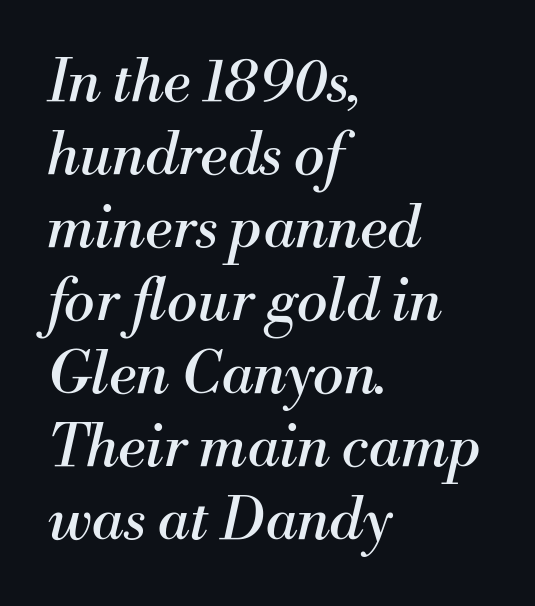
The letters advance in unequal steps, a hallmark of proportional type. The text was rendered using a seriffed face with decorative stroke endings. Posture: slanted. Honestly, the letter spacing is just normal — you wouldn't notice it. The strokes are not fattened; the text isn't bold.
